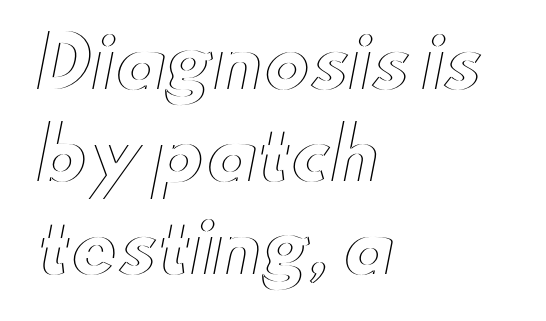
{"width": "wide", "x_height": "small", "monospaced": "no", "underline": "no", "align": "left", "line_spacing": "normal", "line_spacing_ratio": 1.32, "letter_spacing": "normal", "letter_spacing_em": 0.0, "glyph_px": 70}
